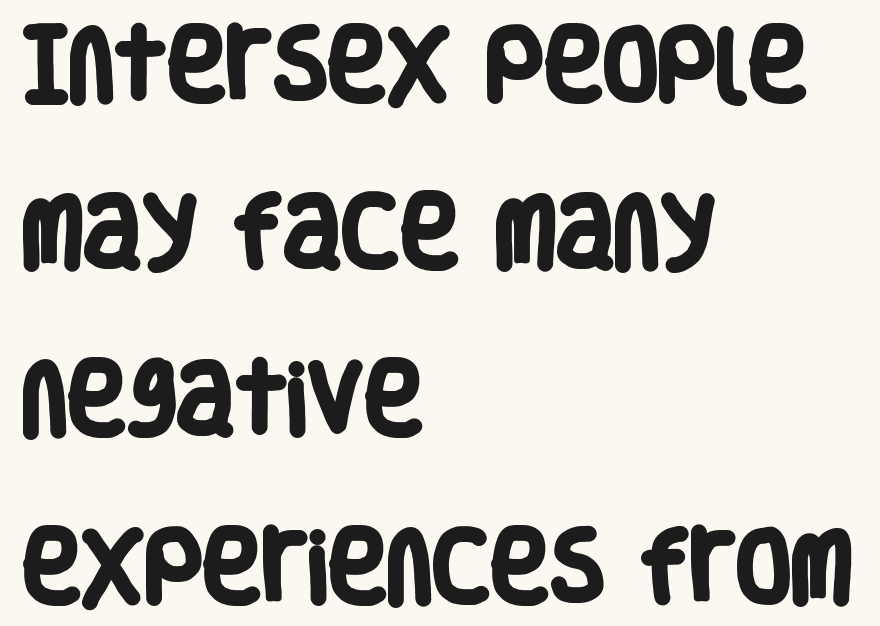
The image shows 80 px heavy, condensed sans-serif type; set left-aligned, loose line spacing (2.09x), normal letter spacing, not underlined; low stroke contrast and a large x-height.
